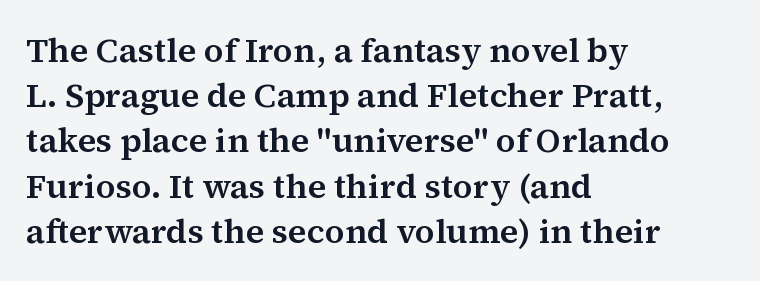
The image shows 34 px serif type, upright; set left-aligned, normal line spacing (1.33x), normal letter spacing, not underlined; medium stroke contrast and a medium x-height.
